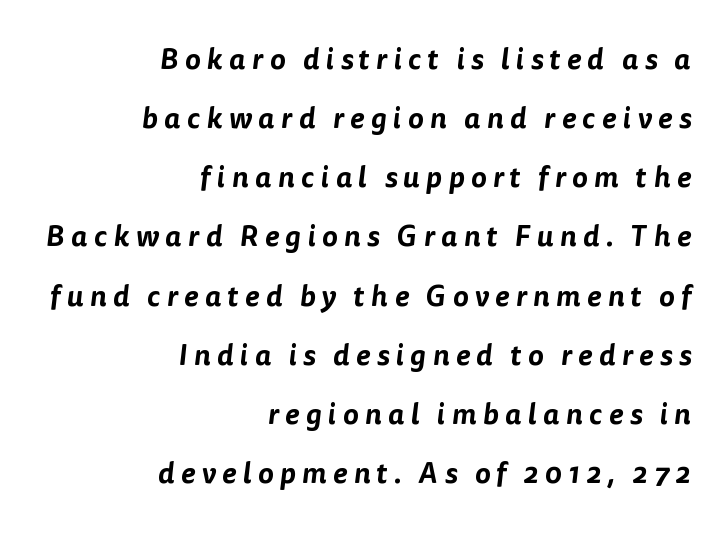
Q: Is the typeface a serif or a sans-serif typeface? A: Sans-serif.
Q: Is the text underlined? A: No.
Q: How is the paragraph aligned? A: Right-aligned.
Q: Is the spacing between letters normal or unusually wide? A: Unusually wide.
Q: Is the spacing between lines tight, normal or loose? A: Loose.
Q: Width (condensed, normal, or wide)? A: Normal.
Q: Stroke contrast? A: Low.
Q: x-height? A: Medium.
Q: Monospaced? A: No.
